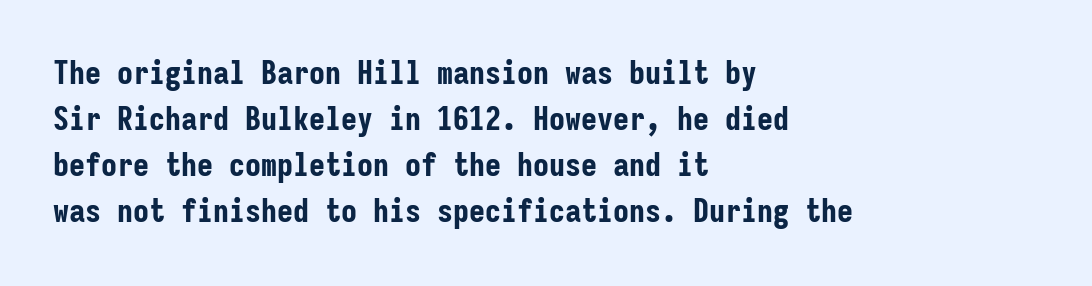
Horizontal bands of white between lines are of average thickness. Letters rest on an invisible, unmarked baseline. The face used here is monospaced, like something from a code editor. Here the glyphs are tracked normally, forming tight word shapes. Leftover space on each line is placed entirely after the last word. Ordinary non-slanted type is in use.
